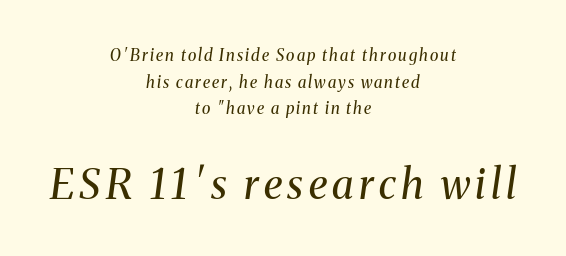
Q: Is the text bold? A: No.
Q: Is the text italic (slanted)? A: Yes, it leans right by about 8 degrees.
Q: Is the typeface a serif or a sans-serif typeface? A: Serif.
Q: Is the text underlined? A: No.
Q: How is the paragraph aligned? A: Centered.
Q: Is the spacing between lines tight, normal or loose? A: Normal.
Q: Which block of text is set in a larger size, the first (top) or the second (bottom)? A: The second (bottom) one.
Q: Width (condensed, normal, or wide)? A: Normal.
Q: Stroke contrast? A: Medium.
Q: x-height? A: Medium.
Q: Monospaced? A: No.
